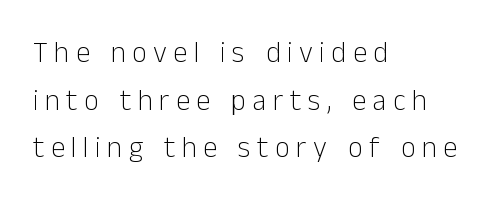
The image shows 29 px light sans-serif type, upright; set left-aligned, normal line spacing (1.64x), unusually wide letter spacing (+0.22 em), not underlined; low stroke contrast and a medium x-height.
